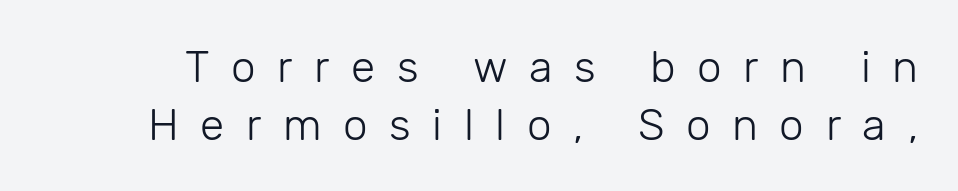
The image shows 44 px light sans-serif type, upright; set normal line spacing (1.31x), unusually wide letter spacing (+0.49 em), not underlined; low stroke contrast and a medium x-height.
